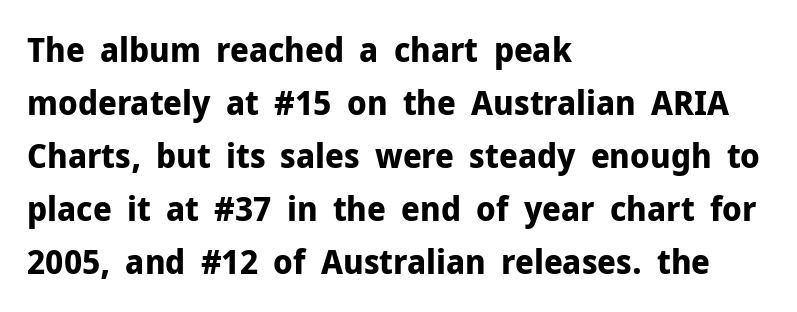
The image shows 34 px bold sans-serif type, upright; set left-aligned, normal line spacing (1.56x), normal letter spacing, not underlined; low stroke contrast and a medium x-height.
